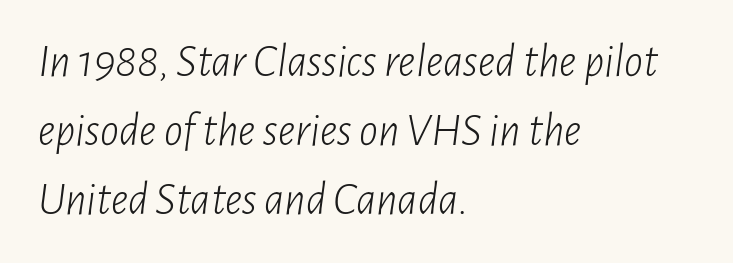
The image shows 47 px light, condensed type, italic (leaning right); set left-aligned, normal line spacing (1.47x), normal letter spacing, not underlined; low stroke contrast and a medium x-height.
